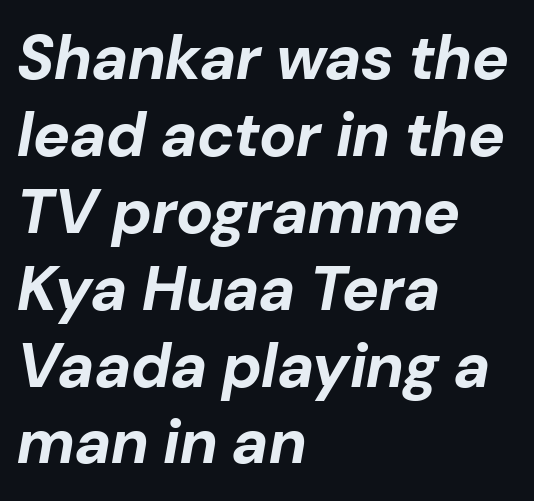
Any mark beneath the type? The region is blank. Each word holds together tightly as a unit, with standard inter-letter gaps. Looking at the ascenders, they clearly lean. These lines stack with their left ends in a neat column. The face used here is proportionally spaced, like ordinary book or web type.
